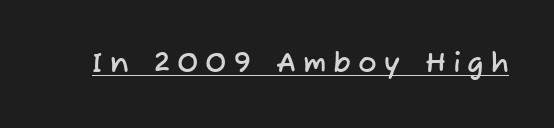
Q: Is the typeface a serif or a sans-serif typeface? A: Sans-serif.
Q: Is the text underlined? A: Yes.
Q: Is the spacing between letters normal or unusually wide? A: Unusually wide.
Q: Width (condensed, normal, or wide)? A: Normal.
Q: Stroke contrast? A: Low.
Q: x-height? A: Medium.
Q: Monospaced? A: No.
